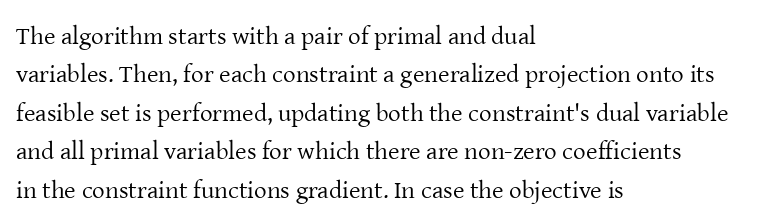
{"italic": "no", "bold": "no", "underline": "no", "align": "left", "line_spacing": "normal", "line_spacing_ratio": 1.54, "letter_spacing": "normal", "letter_spacing_em": 0.0, "glyph_px": 25}
